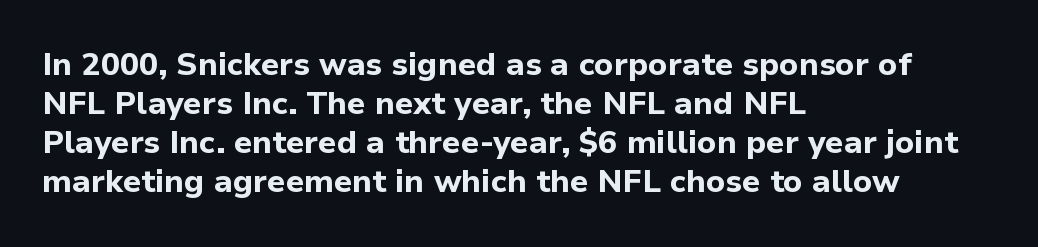
{"serif": "no", "italic": "no", "bold": "yes", "weight": "bold", "width": "normal", "stroke_contrast": "low", "x_height": "medium", "monospaced": "no", "underline": "no", "align": "left", "line_spacing_ratio": 1.22, "letter_spacing": "normal", "letter_spacing_em": 0.0, "glyph_px": 32}
